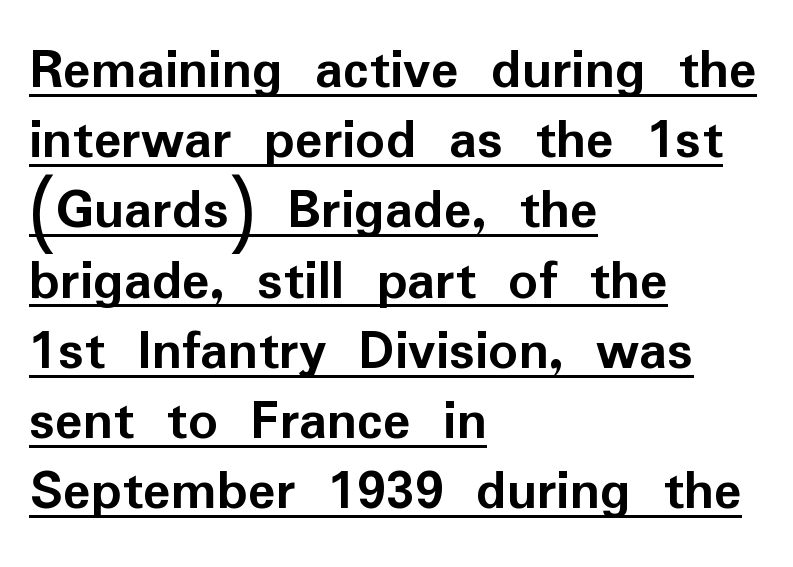
Q: Is the text bold? A: Yes.
Q: Is the text italic (slanted)? A: No, it is upright.
Q: Is the typeface a serif or a sans-serif typeface? A: Sans-serif.
Q: Is the text underlined? A: Yes.
Q: How is the paragraph aligned? A: Left-aligned.
Q: Is the spacing between letters normal or unusually wide? A: Normal.
Q: Width (condensed, normal, or wide)? A: Normal.
Q: Stroke contrast? A: Low.
Q: x-height? A: Medium.
Q: Monospaced? A: No.
